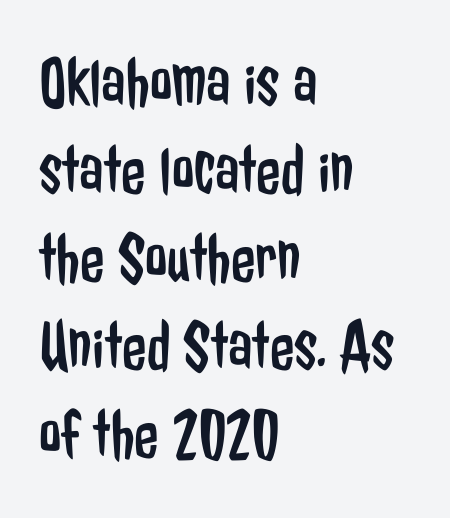
The image shows 71 px regular-weight, condensed sans-serif type, upright; set left-aligned, line spacing 1.24x, normal letter spacing, not underlined; low stroke contrast and a medium x-height.
